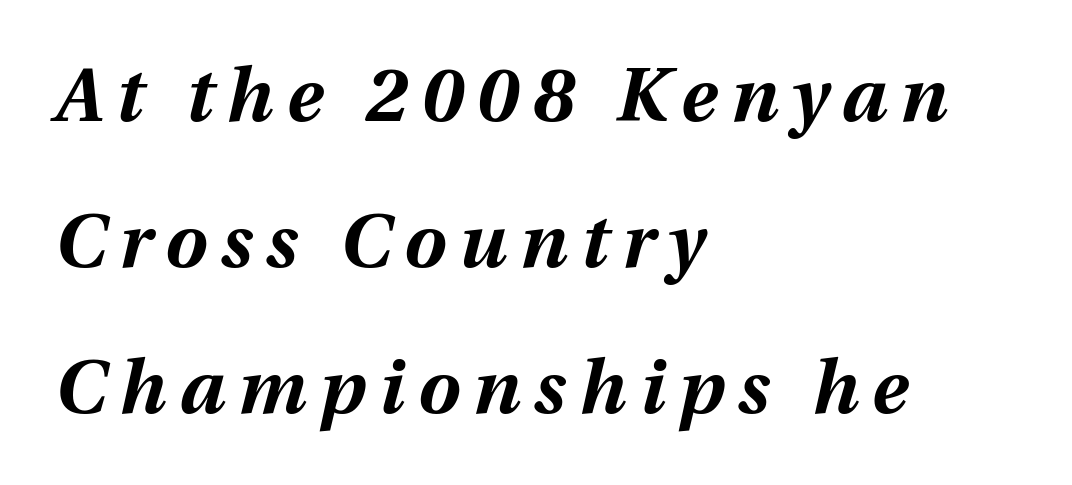
Does the lettering tilt? It does — this is italic. Check the space under the baseline: it is left empty. These lines are set flush left with a ragged right edge. This block would shrink considerably if given ordinary leading; it's expanded now. Stroke thickness is high; the sample reads as a true bold. Each letter keeps its own natural width here, so spacing adapts to shape.
